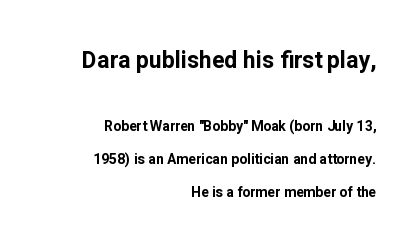
Q: Is the text bold? A: Yes.
Q: Is the text italic (slanted)? A: No, it is upright.
Q: Is the text underlined? A: No.
Q: How is the paragraph aligned? A: Right-aligned.
Q: Is the spacing between letters normal or unusually wide? A: Normal.
Q: Is the spacing between lines tight, normal or loose? A: Loose.
Q: Which block of text is set in a larger size, the first (top) or the second (bottom)? A: The first (top) one.
